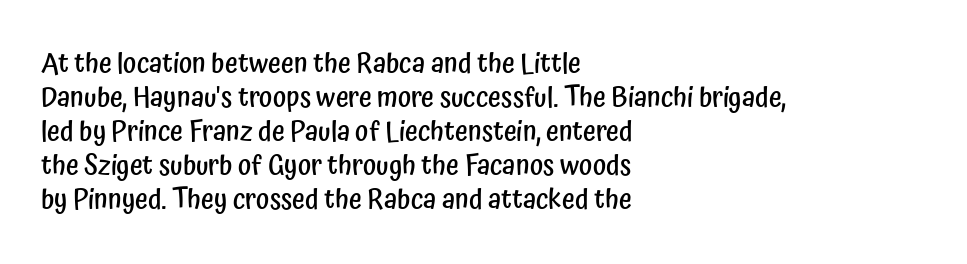
{"serif": "no", "italic": "no", "bold": "semi", "weight": "semibold", "width": "condensed", "stroke_contrast": "low", "x_height": "medium", "monospaced": "no", "underline": "no", "align": "left", "line_spacing_ratio": 1.21, "letter_spacing": "normal", "letter_spacing_em": 0.0, "glyph_px": 28}
